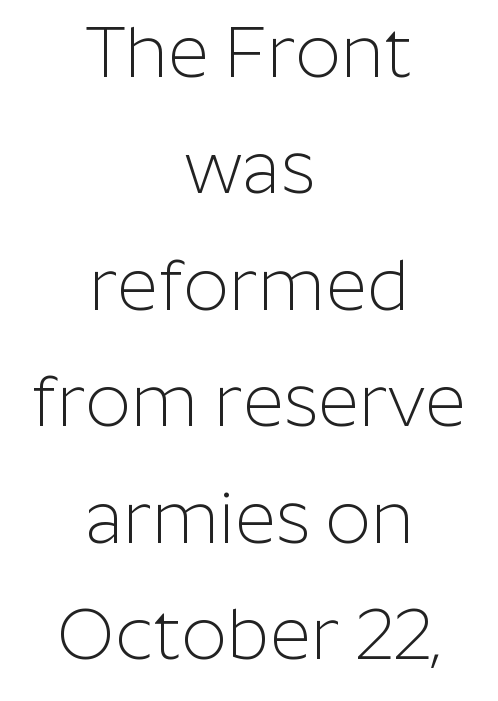
Q: Is the text bold? A: No.
Q: Is the text italic (slanted)? A: No, it is upright.
Q: Is the typeface a serif or a sans-serif typeface? A: Sans-serif.
Q: Is the text underlined? A: No.
Q: How is the paragraph aligned? A: Centered.
Q: Is the spacing between letters normal or unusually wide? A: Normal.
Q: Is the spacing between lines tight, normal or loose? A: Normal.
Q: Width (condensed, normal, or wide)? A: Normal.
Q: Stroke contrast? A: Low.
Q: x-height? A: Medium.
Q: Monospaced? A: No.
